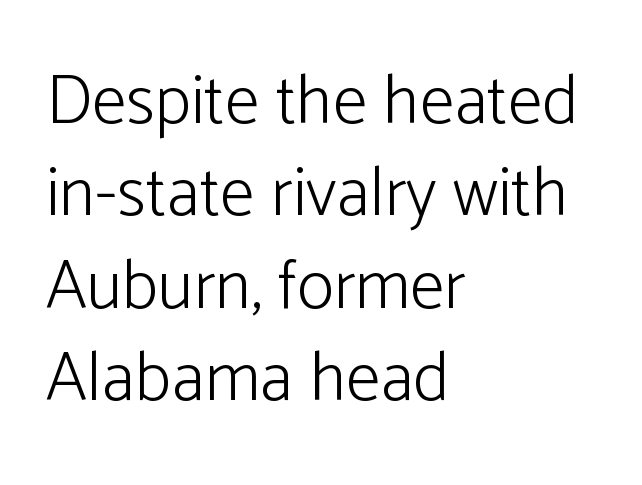
The image shows 70 px light sans-serif type, upright; set left-aligned, normal line spacing (1.32x), normal letter spacing, not underlined; low stroke contrast and a medium x-height.
